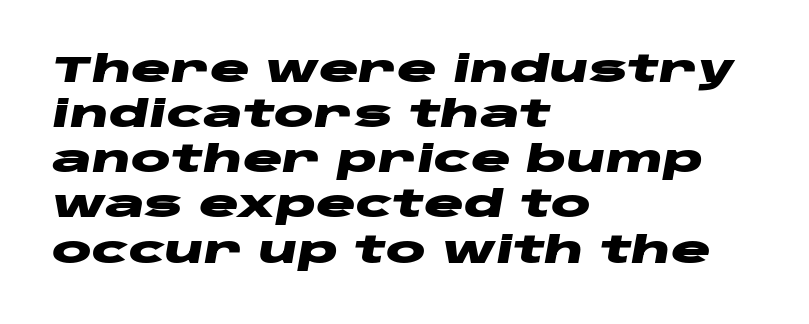
The rendering anchors every line to the left-hand side. The zone under the glyphs is completely vacant. The specimen reads as italic at a glance. Spacing verdict: proportional, widths tailored to each character. These lines keep a tight, regular rhythm from letter to letter. These words are printed bold, with thick strokes throughout.
